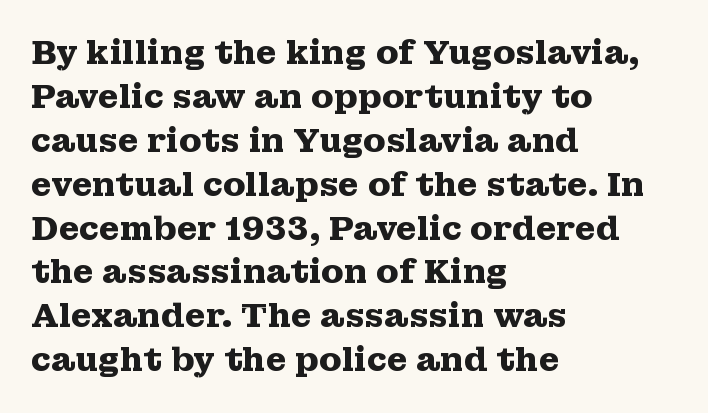
Q: Is the text bold? A: Yes.
Q: Is the text italic (slanted)? A: No, it is upright.
Q: Is the typeface a serif or a sans-serif typeface? A: Serif.
Q: Is the text underlined? A: No.
Q: How is the paragraph aligned? A: Left-aligned.
Q: Is the spacing between letters normal or unusually wide? A: Normal.
Q: Is the spacing between lines tight, normal or loose? A: Normal.
Q: Width (condensed, normal, or wide)? A: Wide.
Q: Stroke contrast? A: Medium.
Q: x-height? A: Medium.
Q: Monospaced? A: No.
